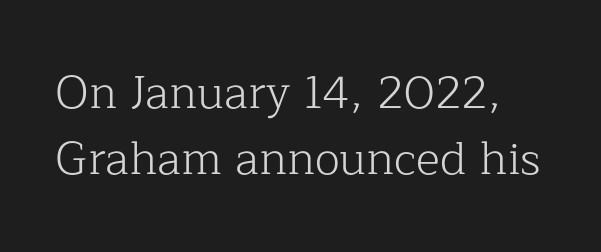
The image shows 46 px light serif type, upright; set normal line spacing (1.43x), normal letter spacing, not underlined; low stroke contrast and a medium x-height.
